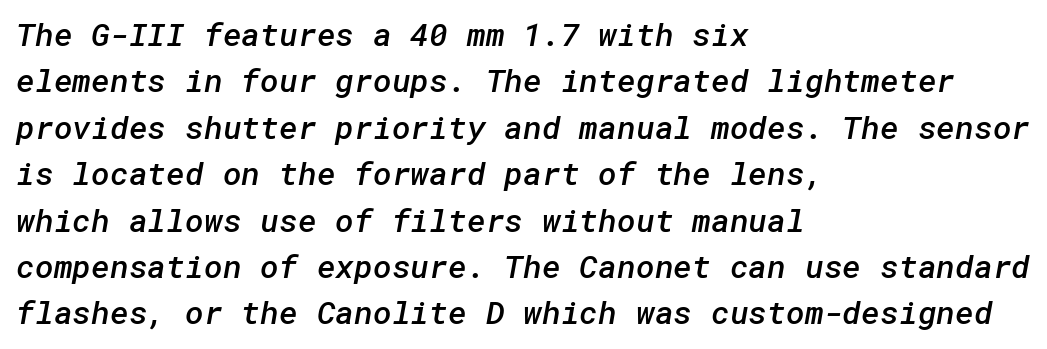
Q: Is the text bold? A: Semi-bold.
Q: Is the typeface a serif or a sans-serif typeface? A: Sans-serif.
Q: Is the text underlined? A: No.
Q: How is the paragraph aligned? A: Left-aligned.
Q: Is the spacing between letters normal or unusually wide? A: Normal.
Q: Is the spacing between lines tight, normal or loose? A: Normal.
Q: Width (condensed, normal, or wide)? A: Normal.
Q: Stroke contrast? A: Low.
Q: x-height? A: Medium.
